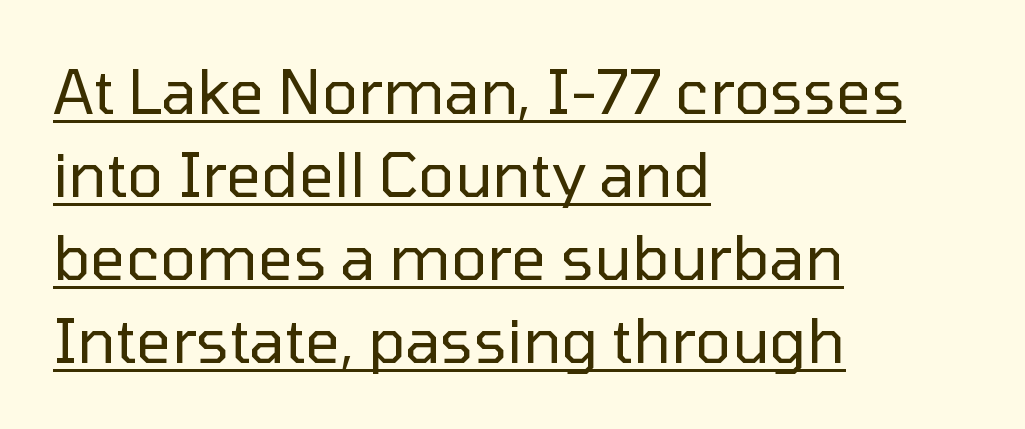
Q: Is the text bold? A: No.
Q: Is the text italic (slanted)? A: No, it is upright.
Q: Is the typeface a serif or a sans-serif typeface? A: Sans-serif.
Q: Is the text underlined? A: Yes.
Q: How is the paragraph aligned? A: Left-aligned.
Q: Is the spacing between letters normal or unusually wide? A: Normal.
Q: Is the spacing between lines tight, normal or loose? A: Normal.
Q: Width (condensed, normal, or wide)? A: Normal.
Q: Stroke contrast? A: Low.
Q: x-height? A: Medium.
Q: Monospaced? A: No.
